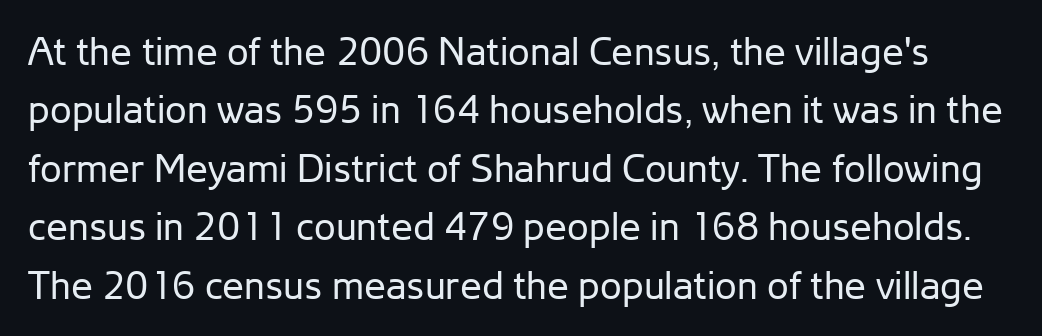
The letterforms sit at book weight or below. Think of a printed novel: that variable character pitch is what you see here. This sample uses plain, unmodified letter spacing. Nope, no serifs anywhere on these letters. Baseline-to-baseline distance is the conventional proportion of letter height. The type sits square on the baseline with zero lean.
